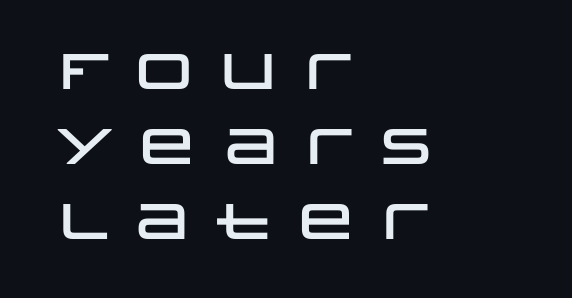
{"serif": "no", "italic": "no", "width": "wide", "stroke_contrast": "low", "x_height": "large", "monospaced": "no", "underline": "no", "align": "left", "line_spacing": "normal", "line_spacing_ratio": 1.5, "glyph_px": 50}
